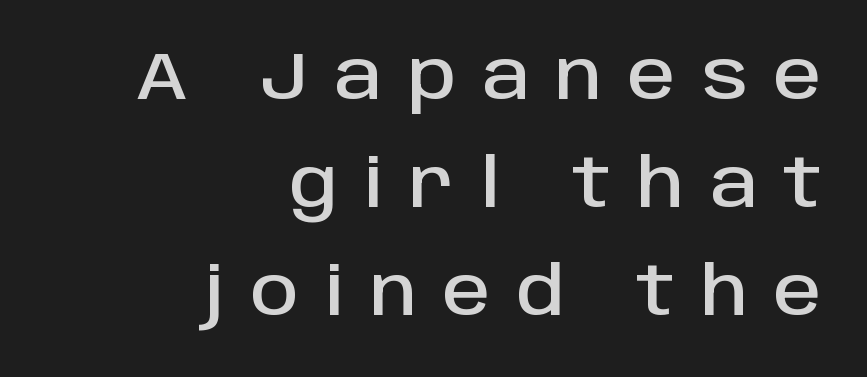
Q: Is the text italic (slanted)? A: No, it is upright.
Q: Is the typeface a serif or a sans-serif typeface? A: Sans-serif.
Q: Is the text underlined? A: No.
Q: How is the paragraph aligned? A: Right-aligned.
Q: Is the spacing between letters normal or unusually wide? A: Unusually wide.
Q: Is the spacing between lines tight, normal or loose? A: Normal.
Q: Width (condensed, normal, or wide)? A: Normal.
Q: Stroke contrast? A: Low.
Q: x-height? A: Large.
Q: Monospaced? A: No.
